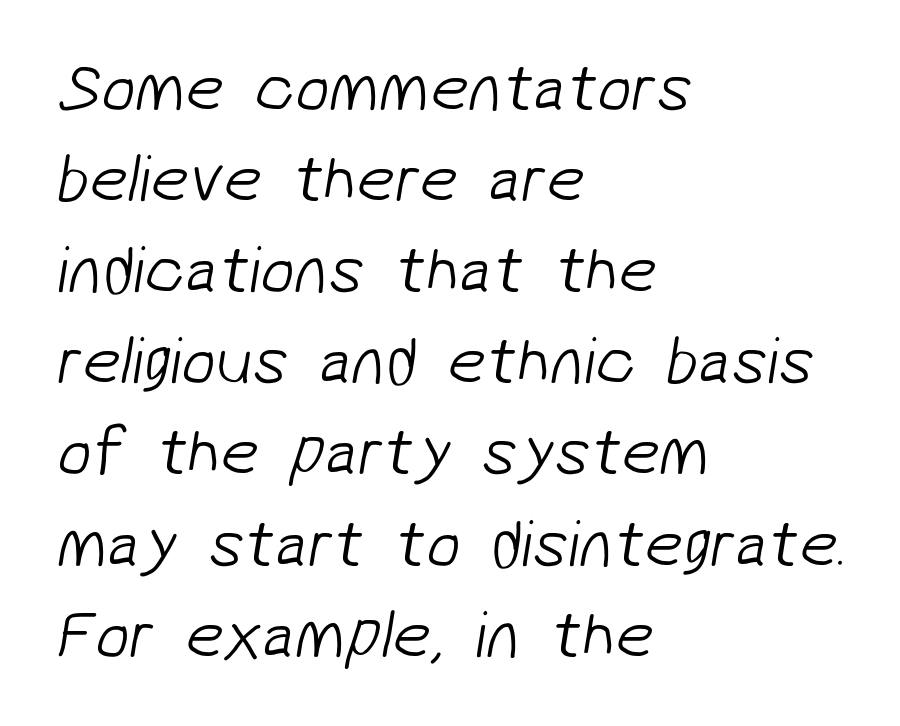
The image shows 68 px light sans-serif type; set left-aligned, normal line spacing (1.34x), normal letter spacing, not underlined; low stroke contrast and a medium x-height.
